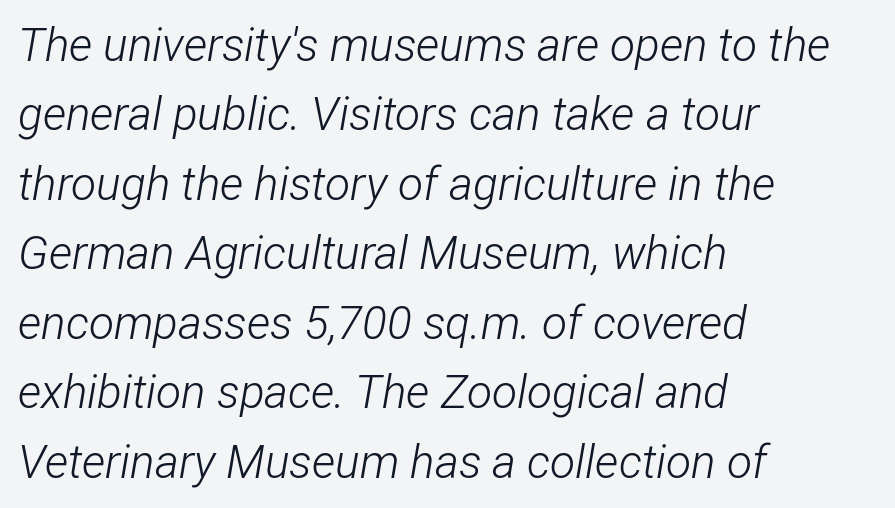
These lines are set flush left with a ragged right edge. Only glyphs here, with clear space below each row. No letter is thick-stroked: the sample isn't bold. In terms of posture, this sample is oblique.
